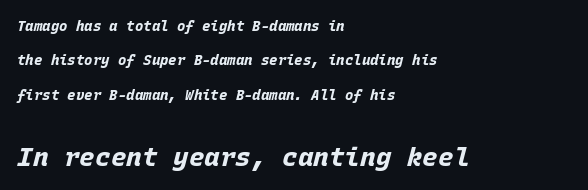
The image shows 26 px bold type, italic (leaning right); set left-aligned, loose line spacing (2.45x), normal letter spacing, not underlined; the second (bottom) block is 1.86x larger.
